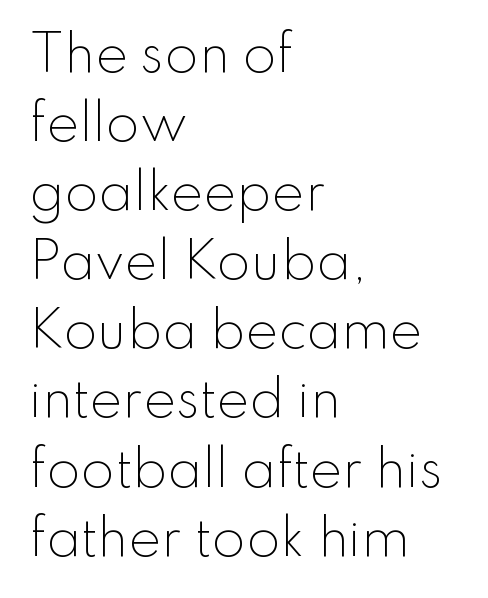
{"serif": "no", "italic": "no", "bold": "no", "weight": "light", "width": "normal", "stroke_contrast": "low", "x_height": "small", "monospaced": "no", "underline": "no", "align": "left", "line_spacing": "normal", "line_spacing_ratio": 1.41, "letter_spacing": "normal", "letter_spacing_em": 0.0, "glyph_px": 49}
